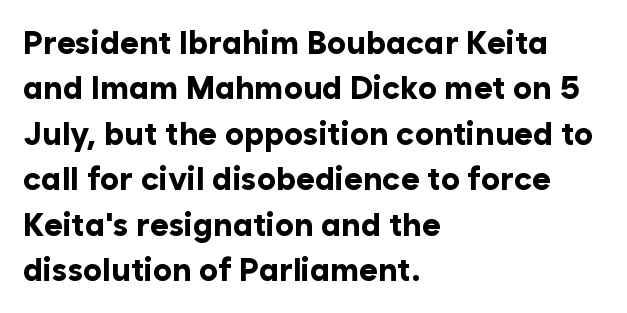
The image shows 32 px bold sans-serif type, upright; set left-aligned, normal line spacing (1.42x), normal letter spacing, not underlined; low stroke contrast and a medium x-height.
